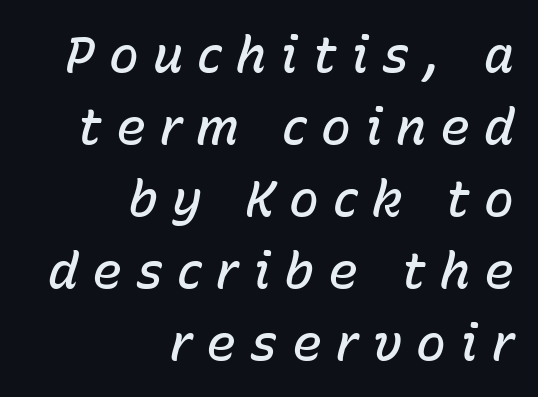
The image shows 50 px semibold type, italic (leaning right); set right-aligned, normal line spacing (1.44x), unusually wide letter spacing (+0.28 em), not underlined; low stroke contrast and a medium x-height.
